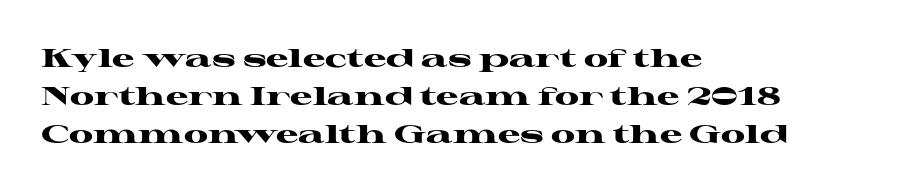
Leftover space on each line is placed entirely after the last word. Normally led — the rows are evenly, conventionally spaced. Type without underlining. Here the glyphs are tracked normally, forming tight word shapes.
